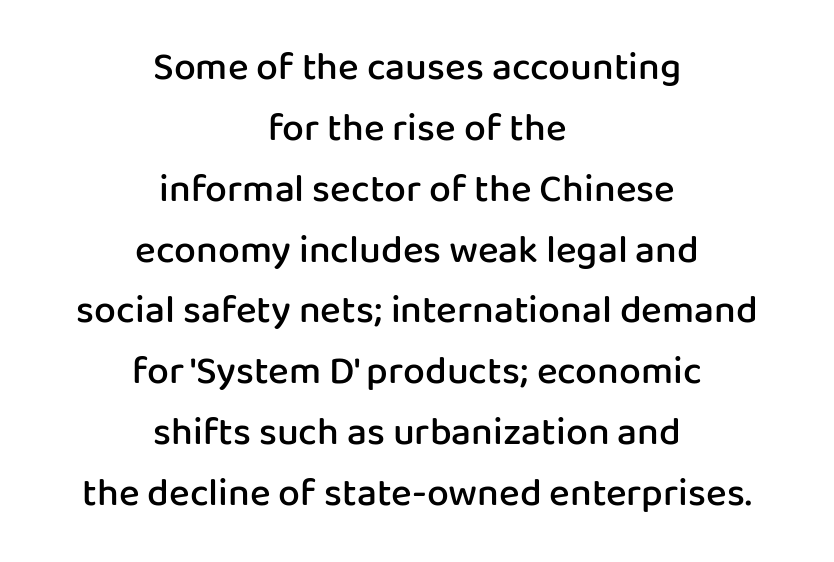
This is the regular roman posture of the typeface. Here the designer chose a conventional face with non-uniform glyph widths. Nope, no serifs anywhere on these letters. Tracking value appears to be zero — textbook default spacing. The compositor balanced each line on the midline.
